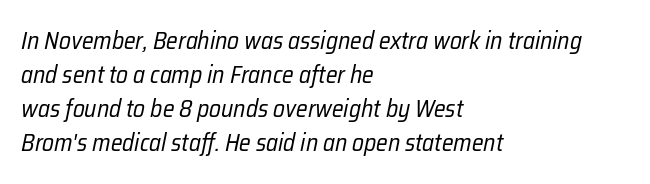
Q: Is the text bold? A: No.
Q: Is the text italic (slanted)? A: Yes, it leans right by about 12 degrees.
Q: Is the text underlined? A: No.
Q: How is the paragraph aligned? A: Left-aligned.
Q: Is the spacing between letters normal or unusually wide? A: Normal.
Q: Is the spacing between lines tight, normal or loose? A: Normal.
